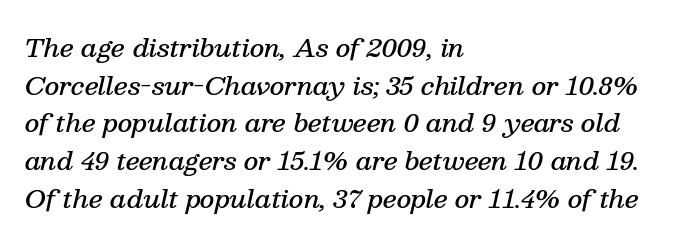
{"italic": "yes", "lean": "right", "slant_degrees": 13, "bold": "semi", "underline": "no", "align": "left", "line_spacing": "normal", "line_spacing_ratio": 1.51, "letter_spacing": "normal", "letter_spacing_em": 0.0, "glyph_px": 25}
